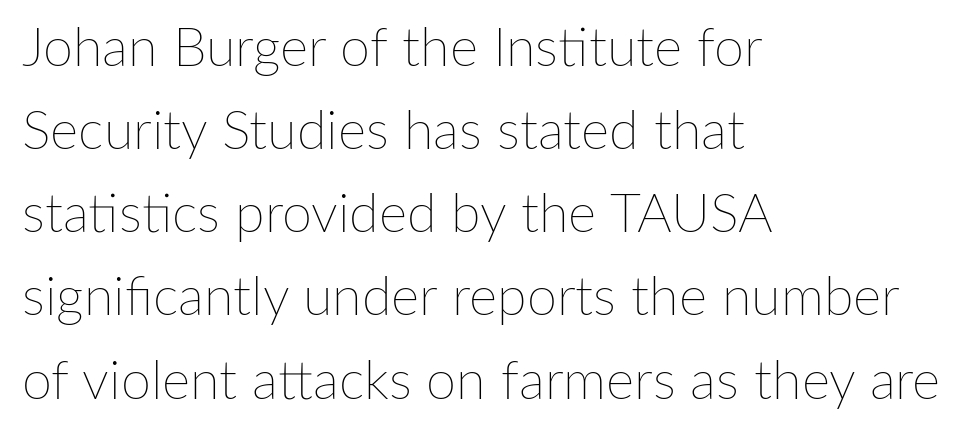
{"italic": "no", "bold": "no", "weight": "thin", "width": "normal", "stroke_contrast": "low", "x_height": "medium", "monospaced": "no", "underline": "no", "align": "left", "line_spacing": "normal", "line_spacing_ratio": 1.54, "letter_spacing": "normal", "letter_spacing_em": 0.0, "glyph_px": 54}
